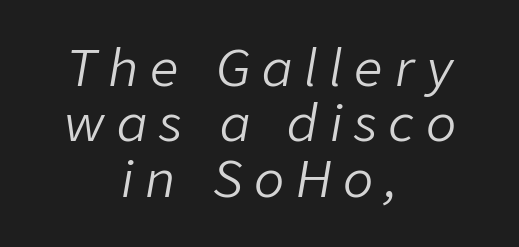
The image shows 50 px light type, italic (leaning right); set centered, tight line spacing (1.11x), unusually wide letter spacing (+0.24 em), not underlined; low stroke contrast and a medium x-height.
